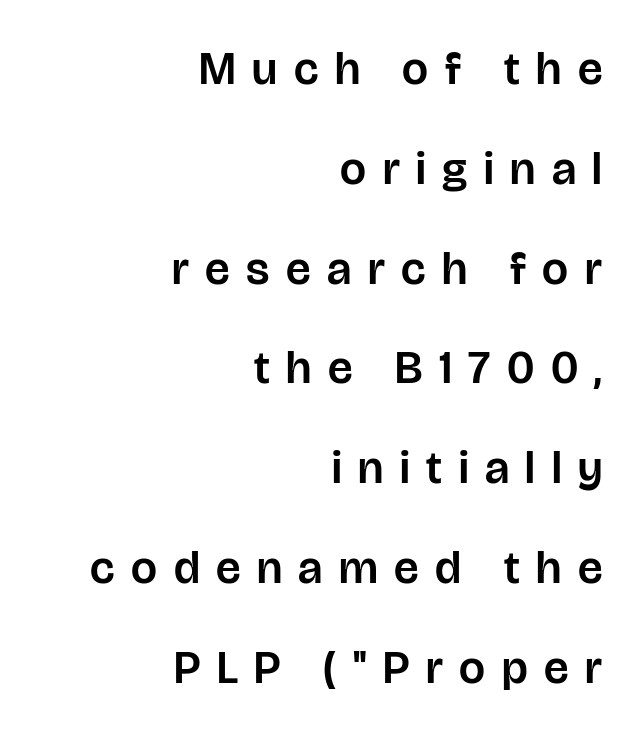
Each new line begins a long way beneath the previous one. You could not count columns in this text — the font is proportionally spaced. Notice how the passage keeps a crisp vertical edge on the right only. Notice how the stems are strictly vertical — no italics here. The space directly below the letters is spotless. The gaps between neighbouring characters are conspicuously large.
